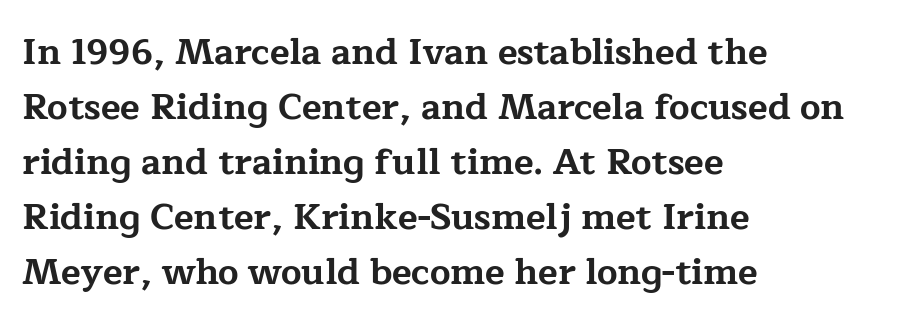
{"serif": "yes", "italic": "no", "bold": "yes", "weight": "bold", "width": "wide", "stroke_contrast": "low", "x_height": "medium", "monospaced": "no", "underline": "no", "align": "left", "line_spacing": "normal", "line_spacing_ratio": 1.53, "letter_spacing": "normal", "letter_spacing_em": 0.0, "glyph_px": 36}
